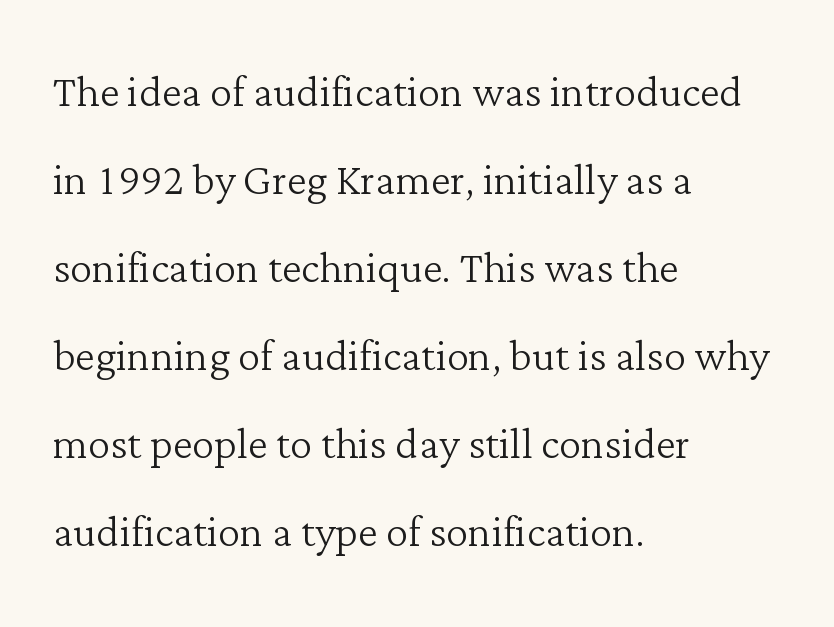
Q: Is the text bold? A: No.
Q: Is the text italic (slanted)? A: No, it is upright.
Q: Is the typeface a serif or a sans-serif typeface? A: Serif.
Q: Is the text underlined? A: No.
Q: How is the paragraph aligned? A: Left-aligned.
Q: Is the spacing between letters normal or unusually wide? A: Normal.
Q: Is the spacing between lines tight, normal or loose? A: Normal.
Q: Width (condensed, normal, or wide)? A: Normal.
Q: Stroke contrast? A: Low.
Q: x-height? A: Medium.
Q: Monospaced? A: No.
